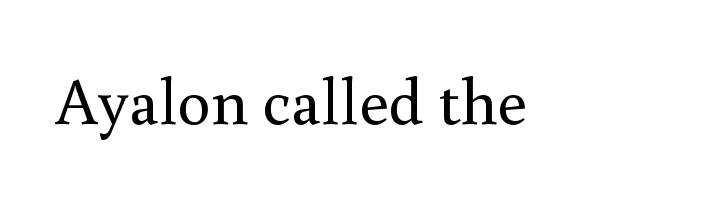
Q: Is the text bold? A: No.
Q: Is the text italic (slanted)? A: No, it is upright.
Q: Is the typeface a serif or a sans-serif typeface? A: Serif.
Q: Is the text underlined? A: No.
Q: Is the spacing between letters normal or unusually wide? A: Normal.
Q: Width (condensed, normal, or wide)? A: Normal.
Q: Stroke contrast? A: Medium.
Q: x-height? A: Small.
Q: Monospaced? A: No.
